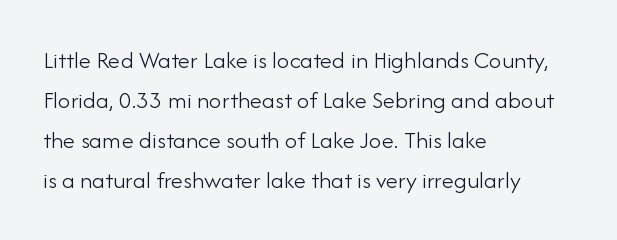
The area under the type is left untouched. A typesetter would mark this as roman, not italic. What's the leading like? Ordinary, nothing unusual. A typesetter would call this zero additional tracking. Which margin do the lines hug? The left one — the right edge is uneven. The cut favours lightness, reaching ordinary text weight at its darkest.
